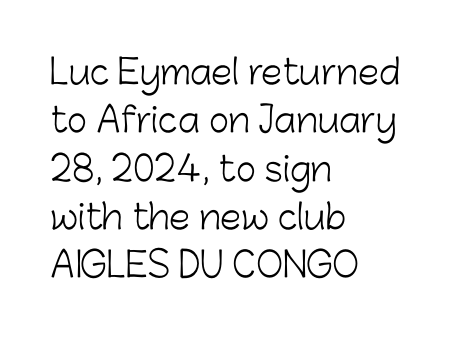
The letters advance in unequal steps, a hallmark of proportional type. Nope, no serifs anywhere on these letters. The letters sit at their default tracking, neither squeezed nor spread. Visually the block forms a straight wall on the left and a jagged coastline on the right. No italicization has been applied; the sample stays upright.
